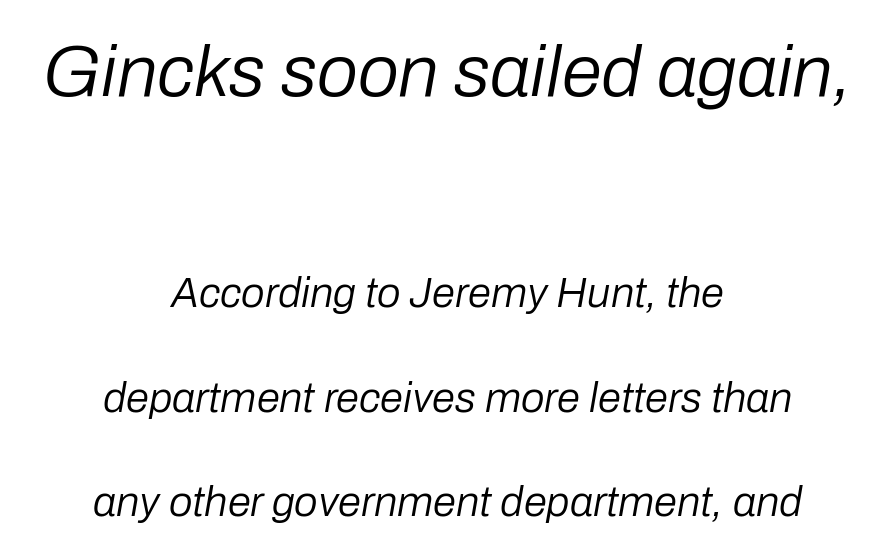
The image shows 73 px regular-weight type, italic (leaning right); set centered, loose line spacing (2.48x), normal letter spacing, not underlined; the first (top) block is 1.74x larger; low stroke contrast and a medium x-height.
